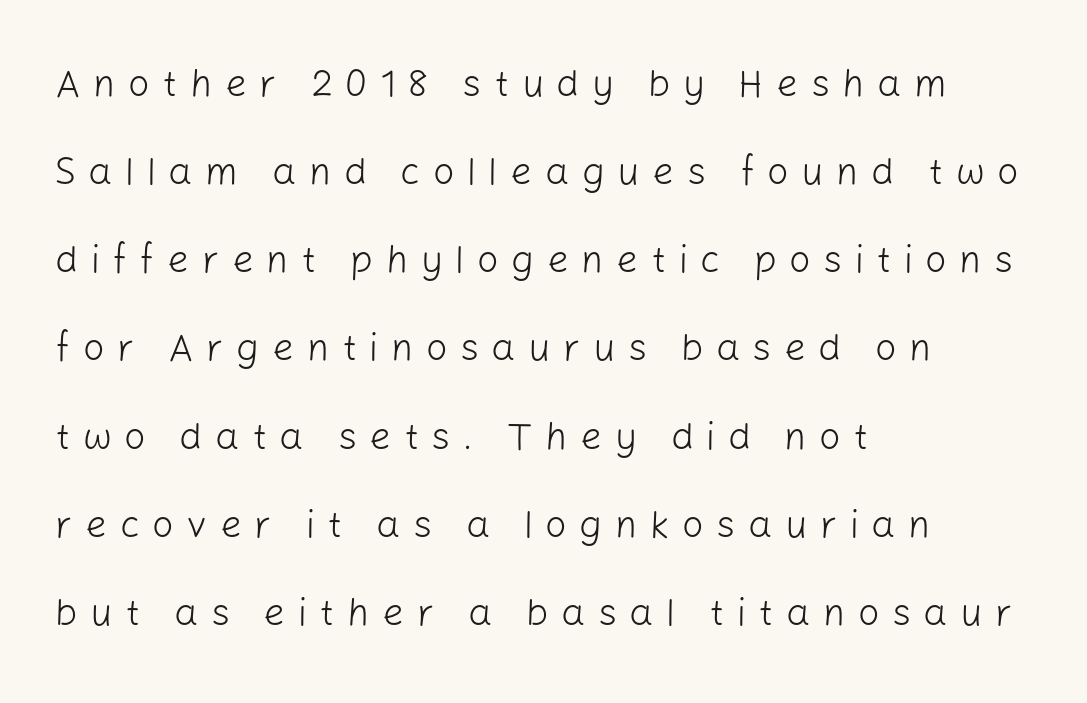
Q: Is the text bold? A: No.
Q: Is the text italic (slanted)? A: No, it is upright.
Q: Is the typeface a serif or a sans-serif typeface? A: Sans-serif.
Q: Is the text underlined? A: No.
Q: How is the paragraph aligned? A: Left-aligned.
Q: Is the spacing between letters normal or unusually wide? A: Unusually wide.
Q: Is the spacing between lines tight, normal or loose? A: Loose.
Q: Width (condensed, normal, or wide)? A: Normal.
Q: Stroke contrast? A: Low.
Q: x-height? A: Medium.
Q: Monospaced? A: No.
